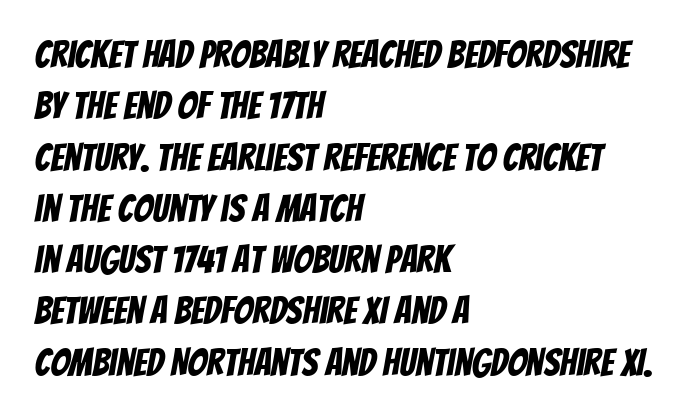
The image shows 38 px condensed sans-serif type; set left-aligned, normal line spacing (1.35x), normal letter spacing, not underlined; low stroke contrast and a large x-height.
